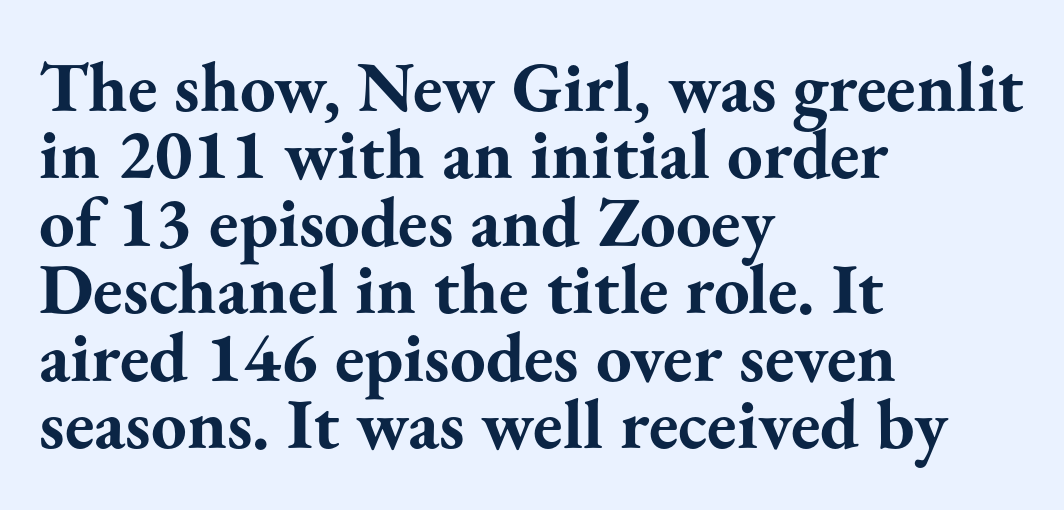
Q: Is the text bold? A: Yes.
Q: Is the text italic (slanted)? A: No, it is upright.
Q: Is the typeface a serif or a sans-serif typeface? A: Serif.
Q: Is the text underlined? A: No.
Q: How is the paragraph aligned? A: Left-aligned.
Q: Is the spacing between letters normal or unusually wide? A: Normal.
Q: Is the spacing between lines tight, normal or loose? A: Tight.
Q: Width (condensed, normal, or wide)? A: Normal.
Q: Stroke contrast? A: Medium.
Q: x-height? A: Small.
Q: Monospaced? A: No.
